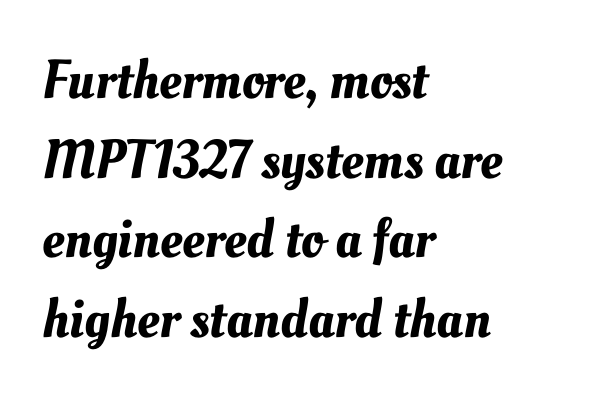
The passage shown stacks its lines at a standard gap. The rendering keeps characters at their native spacing. Only glyphs here, with clear space below each row. Each letter keeps its own natural width here, so spacing adapts to shape. All the whitespace from short lines collects on the right.
